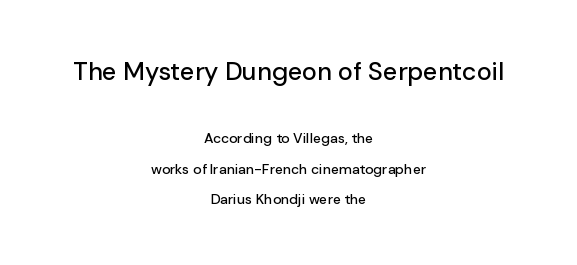
Size hierarchy here favors the leading block over the trailing one. Baseline-to-baseline distance is far greater than the letter height. The letters sit at their default tracking, neither squeezed nor spread. The gap between lines stays unmarked.
